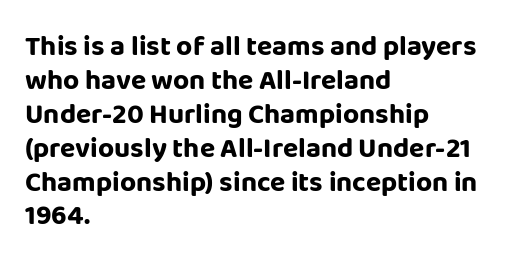
Q: Is the text bold? A: Yes.
Q: Is the text italic (slanted)? A: No, it is upright.
Q: Is the typeface a serif or a sans-serif typeface? A: Sans-serif.
Q: Is the text underlined? A: No.
Q: How is the paragraph aligned? A: Left-aligned.
Q: Is the spacing between letters normal or unusually wide? A: Normal.
Q: Width (condensed, normal, or wide)? A: Normal.
Q: Stroke contrast? A: Low.
Q: x-height? A: Large.
Q: Monospaced? A: No.
